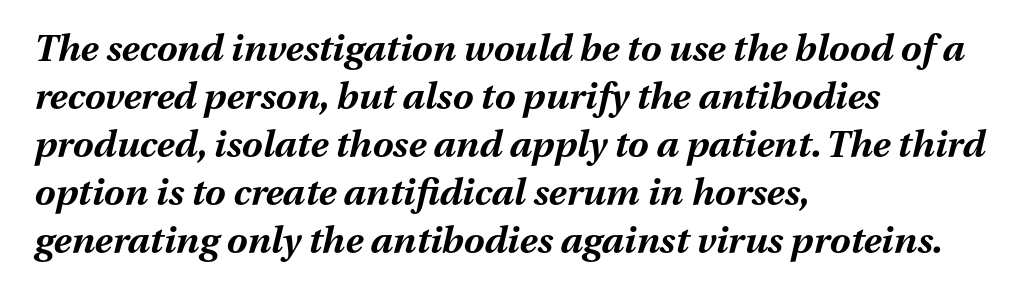
The image shows 37 px bold type, italic (leaning right); set left-aligned, normal line spacing (1.3x), normal letter spacing, not underlined; medium stroke contrast and a medium x-height.
